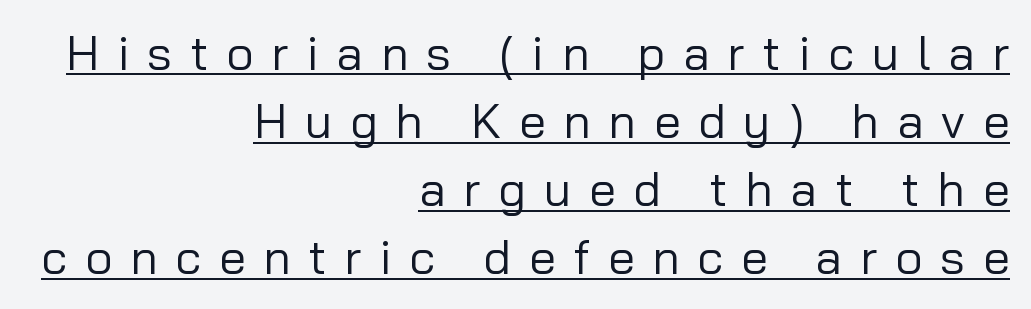
{"serif": "no", "italic": "no", "bold": "no", "weight": "regular", "width": "normal", "stroke_contrast": "low", "x_height": "medium", "monospaced": "no", "underline": "yes", "align": "right", "line_spacing": "normal", "line_spacing_ratio": 1.42, "letter_spacing": "wide", "letter_spacing_em": 0.37, "glyph_px": 48}
